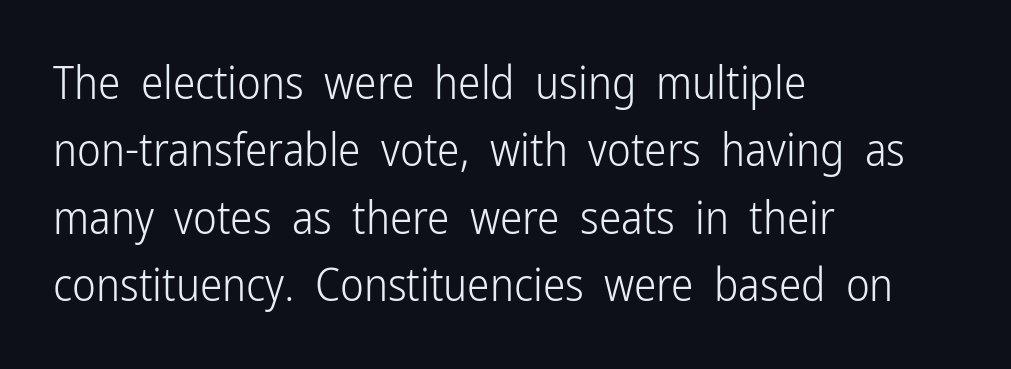
Beneath every word, the page is bare. The specimen reads as upright at a glance. The designer left line spacing at the default. You could call the tracking neutral — neither tight nor loose. Compared with a typical body face, this is equally light or lighter still.
